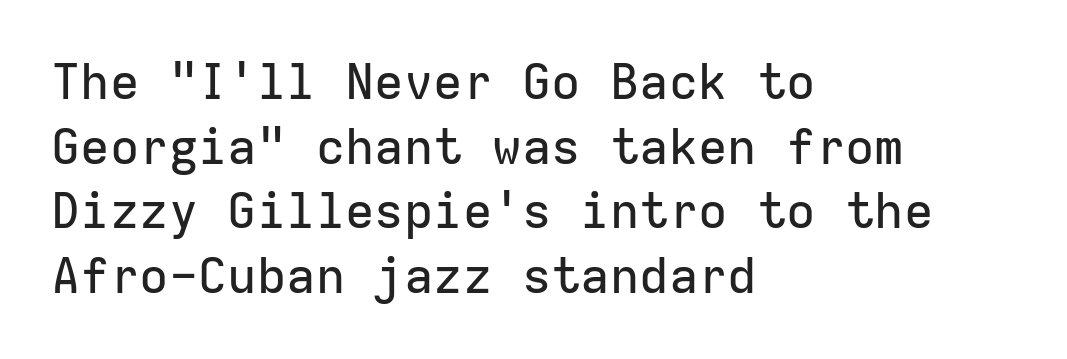
{"serif": "no", "italic": "no", "width": "normal", "stroke_contrast": "low", "x_height": "medium", "monospaced": "yes", "underline": "no", "align": "left", "line_spacing": "normal", "line_spacing_ratio": 1.32, "letter_spacing": "normal", "letter_spacing_em": 0.0, "glyph_px": 49}
